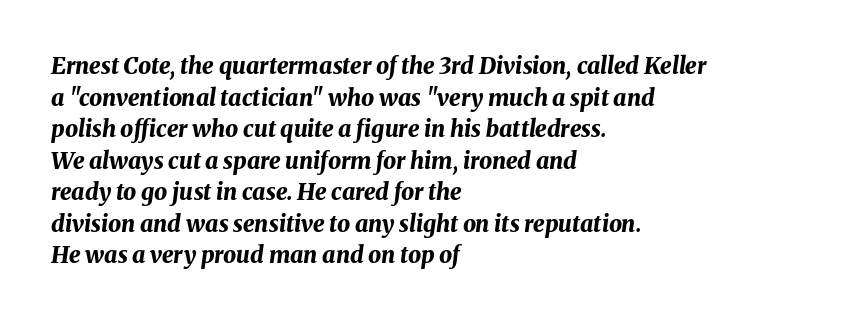
The image shows 23 px bold type, italic (leaning right); set left-aligned, normal line spacing (1.37x), normal letter spacing, not underlined.
